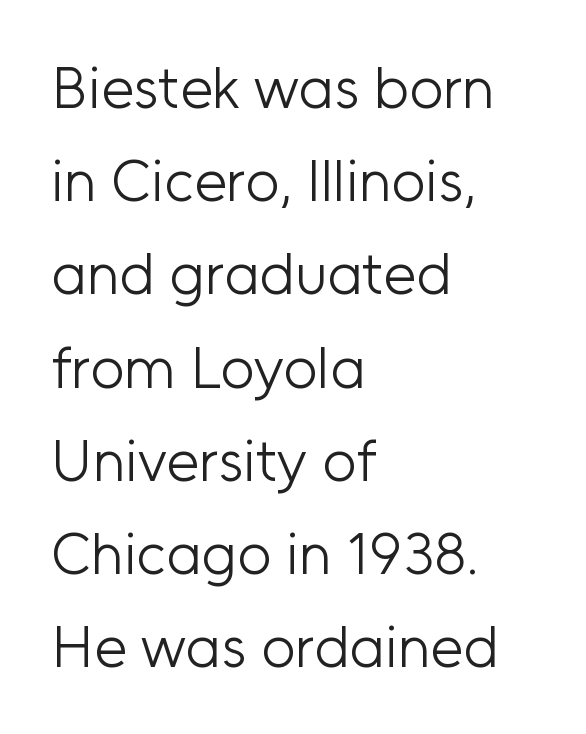
The image shows 59 px light sans-serif type, upright; set left-aligned, normal line spacing (1.58x), normal letter spacing, not underlined; low stroke contrast and a medium x-height.
